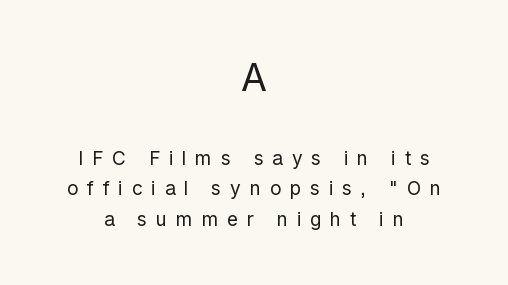
Q: Is the text bold? A: No.
Q: Is the text italic (slanted)? A: No, it is upright.
Q: Is the typeface a serif or a sans-serif typeface? A: Sans-serif.
Q: Is the text underlined? A: No.
Q: How is the paragraph aligned? A: Centered.
Q: Is the spacing between letters normal or unusually wide? A: Unusually wide.
Q: Is the spacing between lines tight, normal or loose? A: Normal.
Q: Which block of text is set in a larger size, the first (top) or the second (bottom)? A: The first (top) one.
Q: Width (condensed, normal, or wide)? A: Normal.
Q: Stroke contrast? A: Low.
Q: x-height? A: Medium.
Q: Monospaced? A: No.
